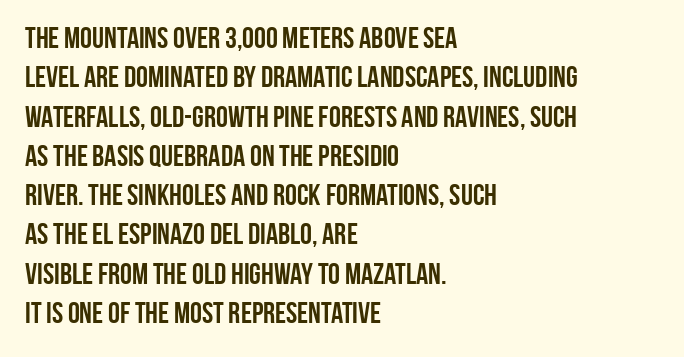
{"serif": "no", "italic": "no", "bold": "yes", "weight": "semibold", "width": "condensed", "stroke_contrast": "low", "x_height": "large", "monospaced": "no", "underline": "no", "align": "left", "line_spacing": "normal", "line_spacing_ratio": 1.31, "letter_spacing": "normal", "letter_spacing_em": 0.0, "glyph_px": 30}
